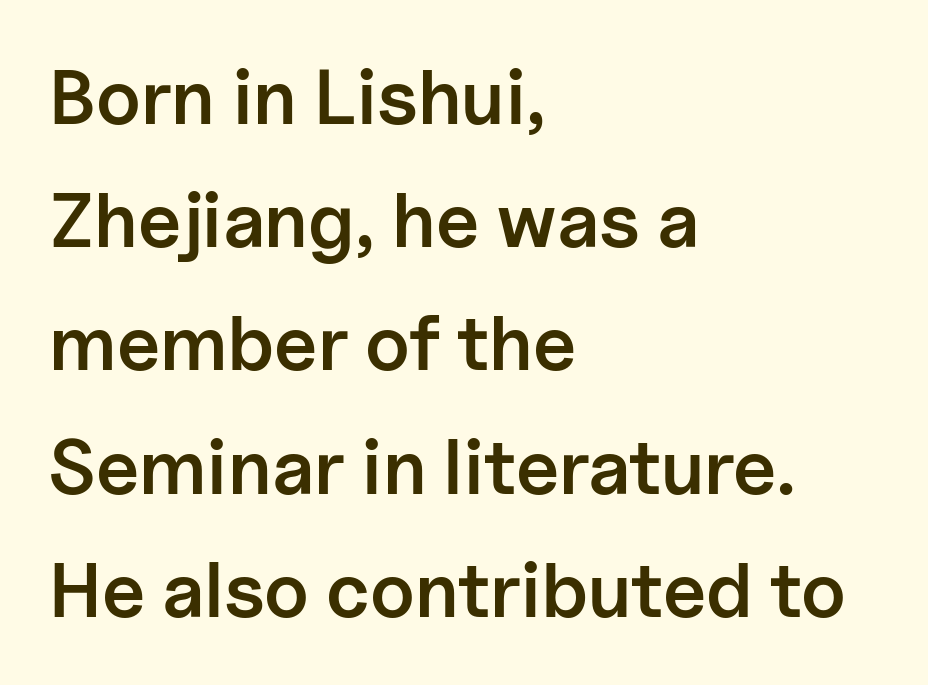
Layout note: lines flush left. Varying glyph widths throughout — classic text-font behaviour. Between one letter and the next there's only the usual sliver of space. The face used here is a sans, in the tradition of grotesques and geometrics.
